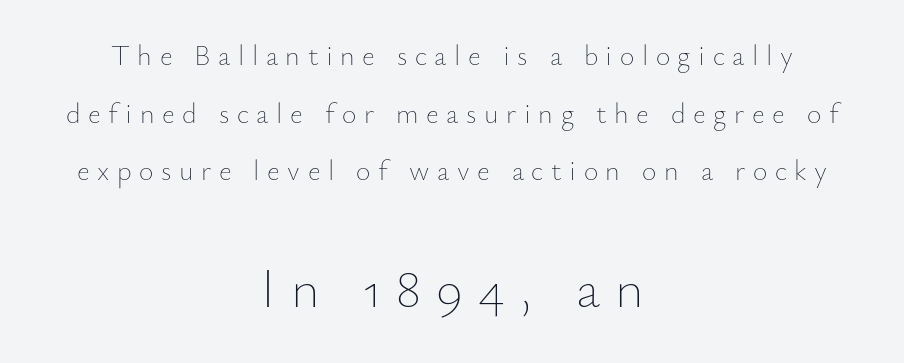
What's the leading like? Stretched, with rows far apart. Here the second block reads like a headline and the first like body copy. Letter spacing: wide. Casual observation: everything's sitting right in the middle. Type without underlining.
